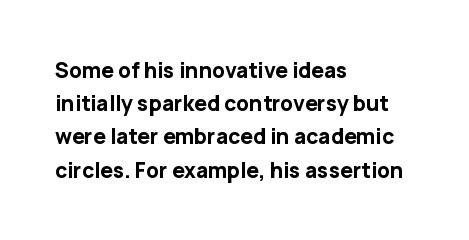
The font is running at its bold setting. Letters rest on an invisible, unmarked baseline. Students, note that the glyphs here touch the page at normal intervals. The rendering anchors every line to the left-hand side.
